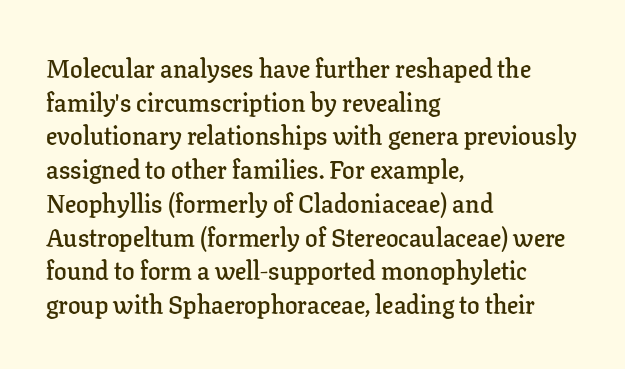
Is there any slant? The stems are plumb. Only glyphs here, with clear space below each row. A fair bit of extra ink — the face is semibold, not bold. Honestly, the row spacing looks completely unremarkable. These lines stack with their left ends in a neat column.
